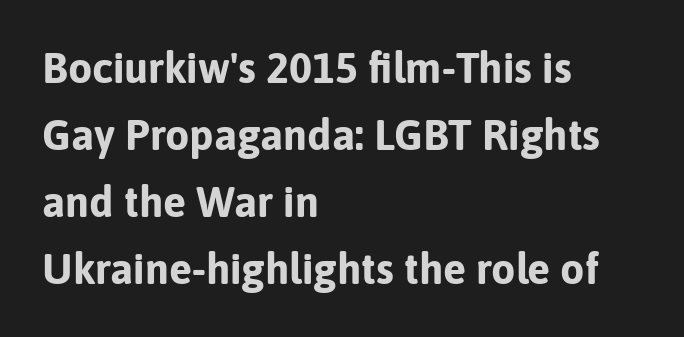
Leading matches the norm, producing a regular column. Spacing verdict: proportional, widths tailored to each character. The space beneath each line is pristine and unruled. Typographically, this falls in the sans-serif category. You'd pick this weight for a headline — it's a proper bold. Posture: vertical.
